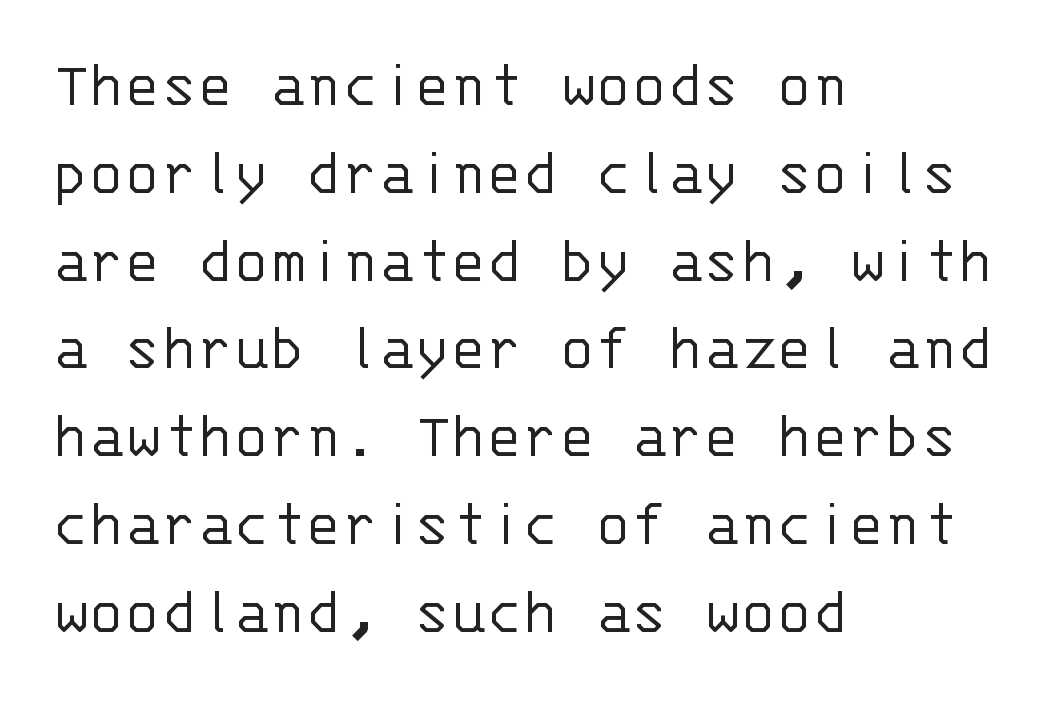
All the whitespace from short lines collects on the right. The letters look calm and open, with moderate or lighter stems. Regular leading. A roman cut, with each character standing at attention.
